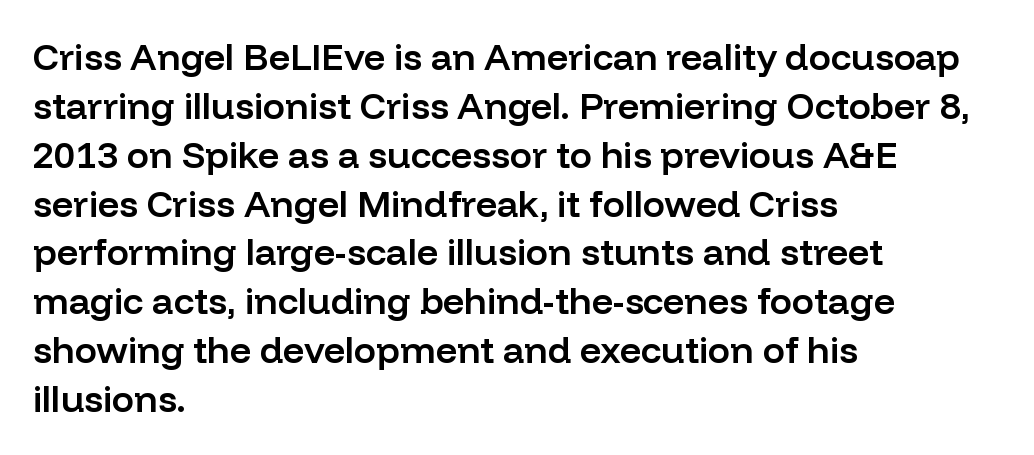
{"serif": "no", "italic": "no", "bold": "semi", "weight": "semibold", "width": "normal", "stroke_contrast": "low", "x_height": "medium", "monospaced": "no", "underline": "no", "align": "left", "line_spacing": "normal", "line_spacing_ratio": 1.32, "letter_spacing": "normal", "letter_spacing_em": 0.0, "glyph_px": 37}
